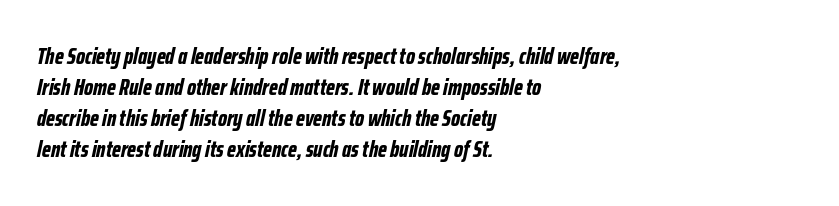
The space beneath each line is pristine and unruled. Normally led — the rows are evenly, conventionally spaced. You'd pick this weight for a headline — it's a proper bold. The face used here has a pronounced slope to its letters. Typeset ragged right — the left edge is the straight one. Spacing between characters is what you'd get straight out of the box.
